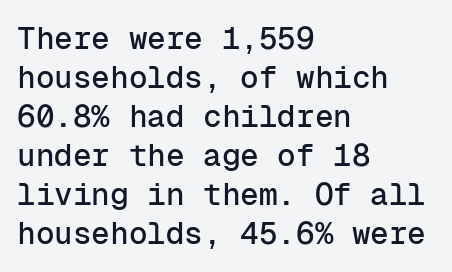
Q: Is the text italic (slanted)? A: No, it is upright.
Q: Is the typeface a serif or a sans-serif typeface? A: Sans-serif.
Q: Is the text underlined? A: No.
Q: How is the paragraph aligned? A: Left-aligned.
Q: Is the spacing between letters normal or unusually wide? A: Normal.
Q: Is the spacing between lines tight, normal or loose? A: Normal.
Q: Width (condensed, normal, or wide)? A: Normal.
Q: Stroke contrast? A: Low.
Q: x-height? A: Medium.
Q: Monospaced? A: Yes.
